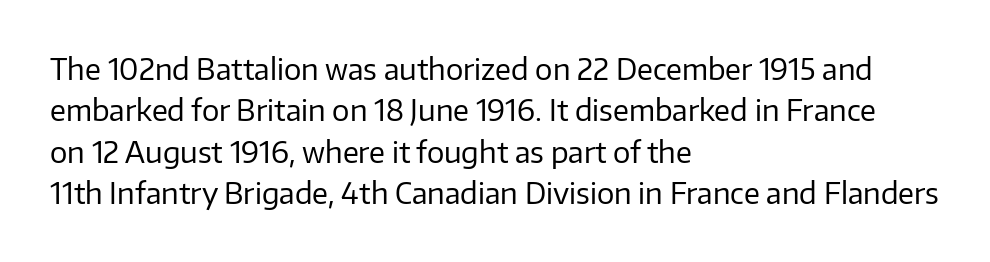
You can tell it's not italic because the verticals are truly vertical. The face used here is rendered with its standard letterfit. This rendering uses left alignment, leaving the right contour irregular. The space beneath each line is pristine and unruled.
